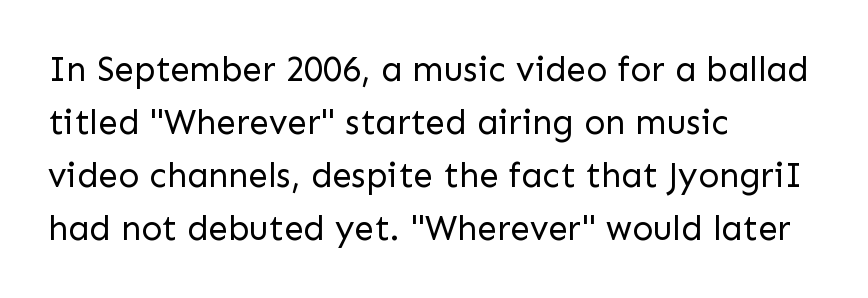
The image shows 35 px regular-weight sans-serif type, upright; set left-aligned, normal line spacing (1.51x), normal letter spacing, not underlined; low stroke contrast and a medium x-height.
